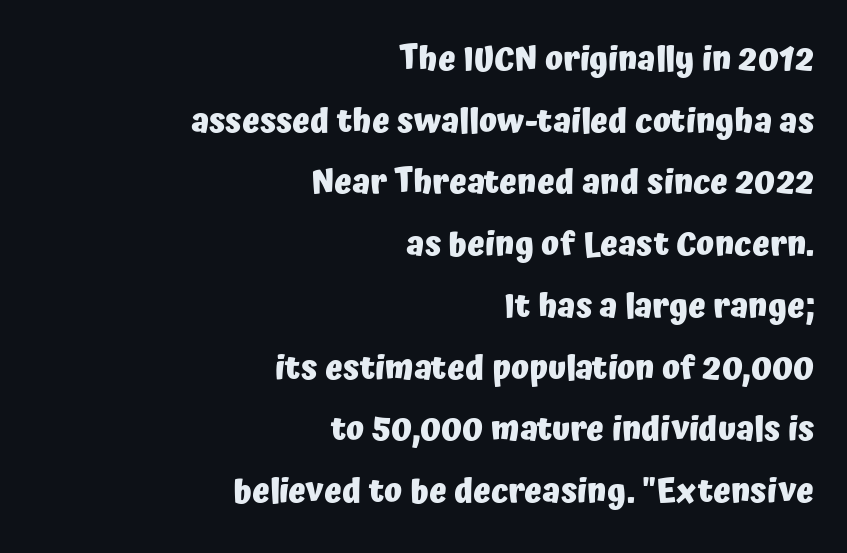
The image shows 33 px heavy sans-serif type, upright; set right-aligned, line spacing 1.87x, normal letter spacing, not underlined; low stroke contrast and a medium x-height.
